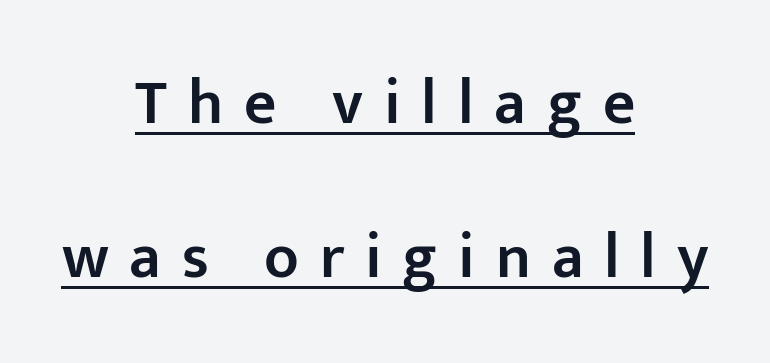
Summary of vertical rhythm: relaxed, with wide interline spacing. Caption: multi-line text, centered on the measure. The characters display no serif detailing; their extremities are plain. These lines are rendered in a variable-pitch font.
